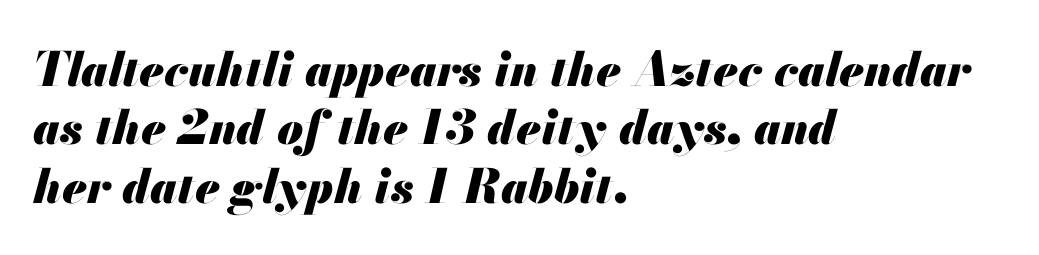
{"italic": "yes", "lean": "right", "slant_degrees": 13, "bold": "yes", "weight": "heavy", "width": "normal", "stroke_contrast": "medium", "x_height": "small", "monospaced": "no", "underline": "no", "align": "left", "line_spacing_ratio": 1.24, "letter_spacing": "normal", "letter_spacing_em": 0.0, "glyph_px": 47}
